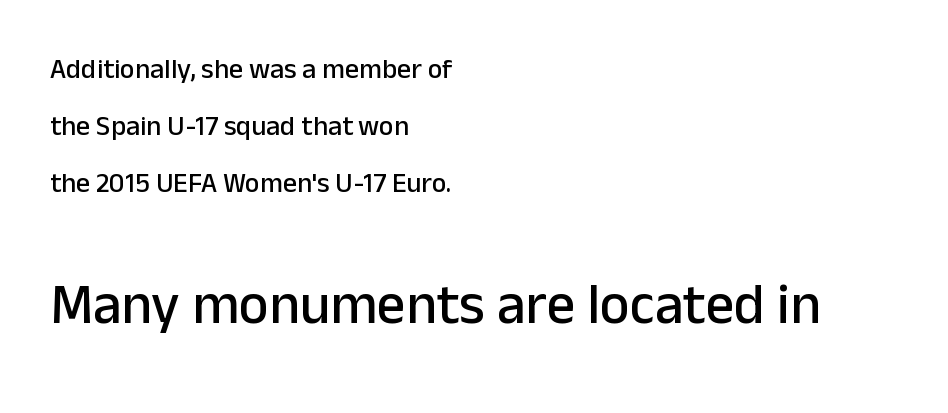
{"serif": "no", "italic": "no", "width": "normal", "stroke_contrast": "low", "x_height": "medium", "monospaced": "no", "underline": "no", "align": "left", "line_spacing": "loose", "line_spacing_ratio": 2.04, "letter_spacing": "normal", "letter_spacing_em": 0.0, "larger_block": "second", "size_ratio": 2.04, "glyph_px": 57}
